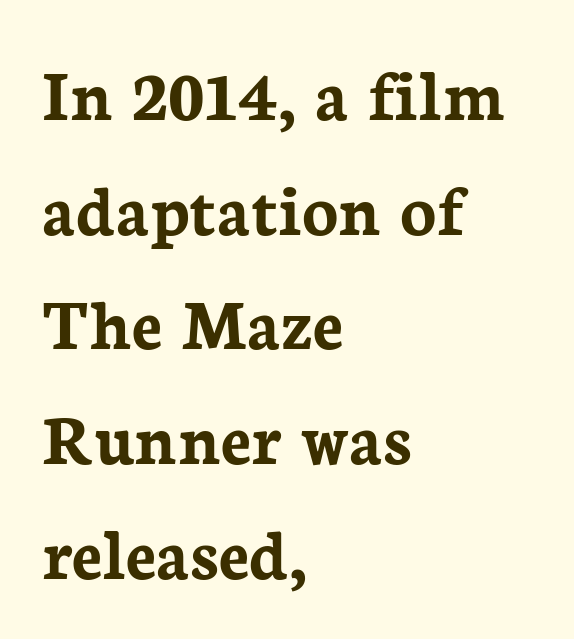
Q: Is the text bold? A: Yes.
Q: Is the text italic (slanted)? A: No, it is upright.
Q: Is the typeface a serif or a sans-serif typeface? A: Serif.
Q: Is the text underlined? A: No.
Q: How is the paragraph aligned? A: Left-aligned.
Q: Is the spacing between letters normal or unusually wide? A: Normal.
Q: Is the spacing between lines tight, normal or loose? A: Normal.
Q: Width (condensed, normal, or wide)? A: Normal.
Q: Stroke contrast? A: Low.
Q: x-height? A: Medium.
Q: Monospaced? A: No.
